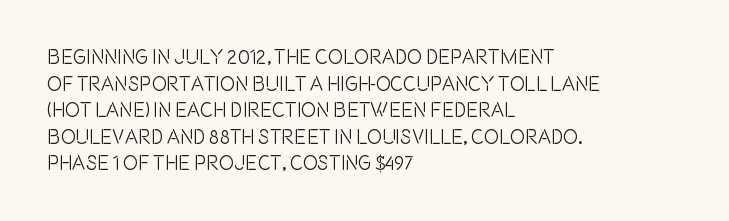
The image shows 20 px text type, upright; set left-aligned, normal line spacing (1.33x), normal letter spacing, not underlined.
